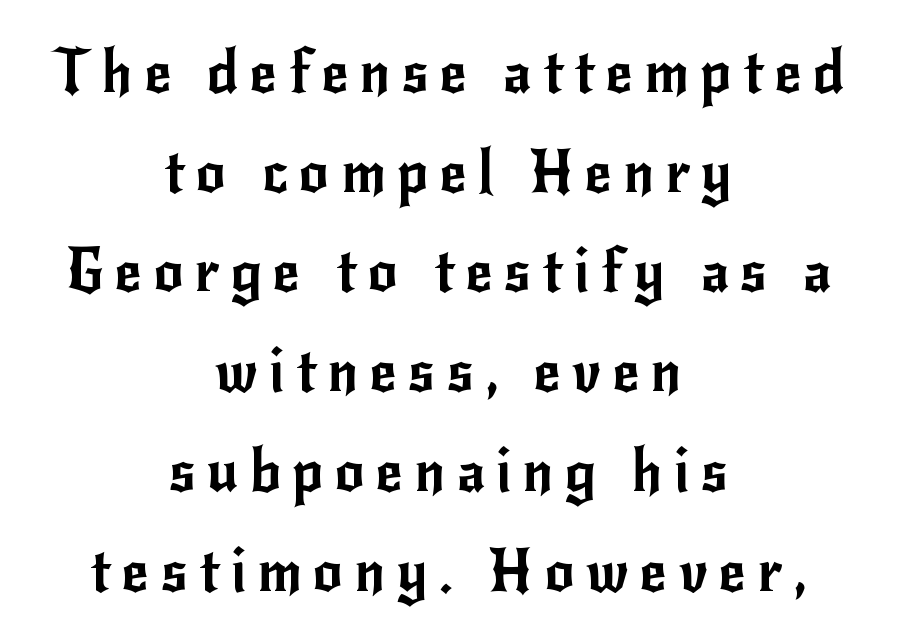
Any mark beneath the type? The region is blank. Is this a sans? Yes — the strokes have no serifs. The setting favours the middle, as headings and verse often do. Do the characters align in a grid? No, the font is proportional. Vertical strokes here are truly vertical. The vertical gap from one line to the next is medium.
